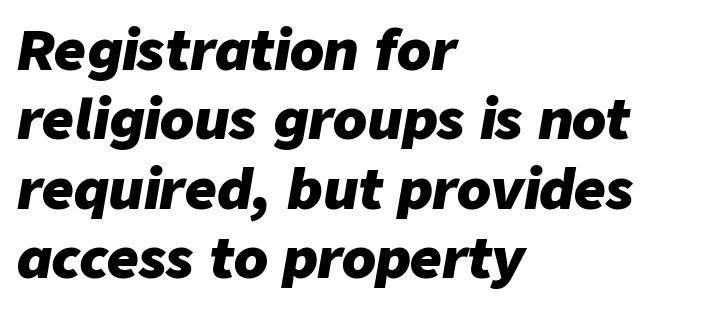
Q: Is the text bold? A: Yes.
Q: Is the text italic (slanted)? A: Yes, it leans right by about 9 degrees.
Q: Is the text underlined? A: No.
Q: How is the paragraph aligned? A: Left-aligned.
Q: Is the spacing between letters normal or unusually wide? A: Normal.
Q: Is the spacing between lines tight, normal or loose? A: Normal.
Q: Width (condensed, normal, or wide)? A: Normal.
Q: Stroke contrast? A: Low.
Q: x-height? A: Medium.
Q: Monospaced? A: No.
